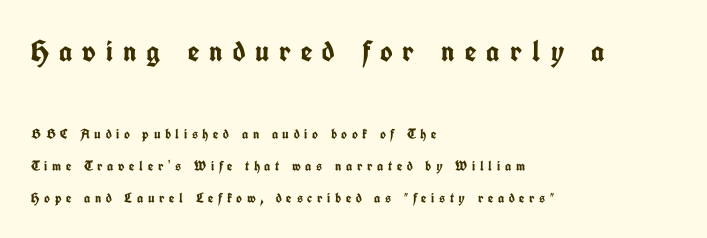
{"serif": "no", "italic": "no", "bold": "yes", "weight": "semibold", "width": "condensed", "stroke_contrast": "low", "x_height": "medium", "monospaced": "no", "underline": "no", "align": "left", "line_spacing": "loose", "line_spacing_ratio": 2.29, "letter_spacing": "wide", "letter_spacing_em": 0.33, "larger_block": "first", "size_ratio": 2.14, "glyph_px": 30}
